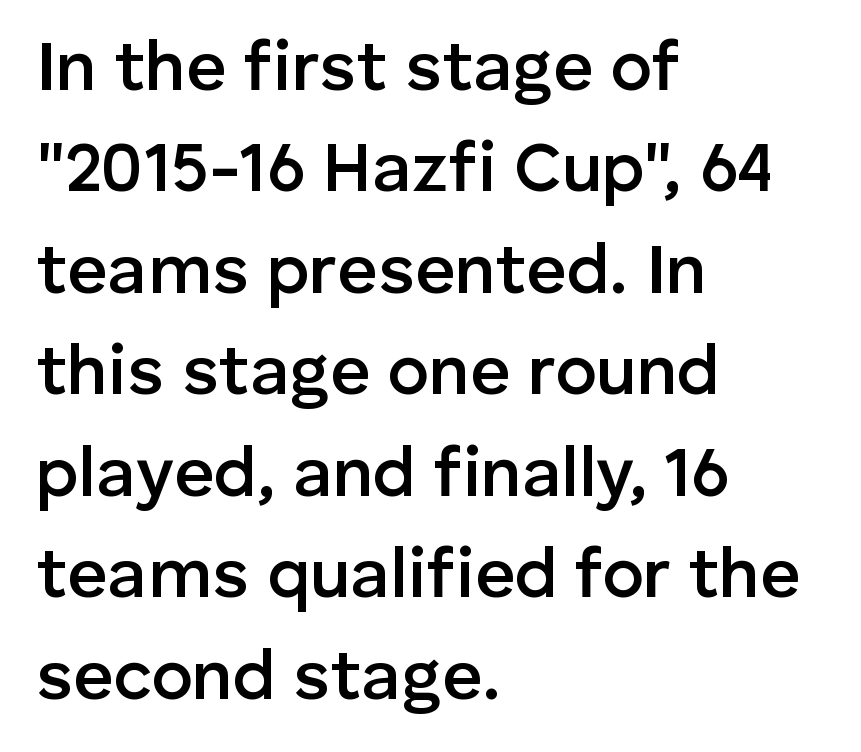
The image shows 70 px semibold sans-serif type, upright; set left-aligned, normal line spacing (1.45x), normal letter spacing, not underlined; low stroke contrast and a medium x-height.
